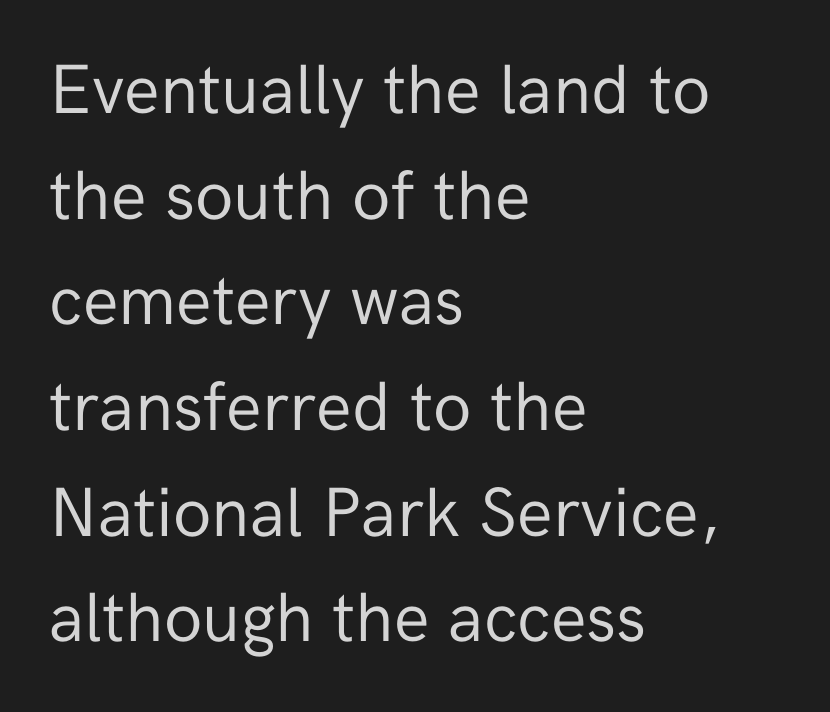
The image shows 70 px regular-weight sans-serif type, upright; set left-aligned, normal line spacing (1.51x), normal letter spacing, not underlined; low stroke contrast and a medium x-height.
